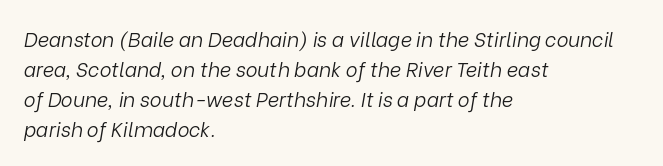
{"italic": "yes", "lean": "right", "slant_degrees": 9, "bold": "no", "underline": "no", "align": "left", "line_spacing": "normal", "line_spacing_ratio": 1.5, "letter_spacing": "normal", "letter_spacing_em": 0.0, "glyph_px": 20}
